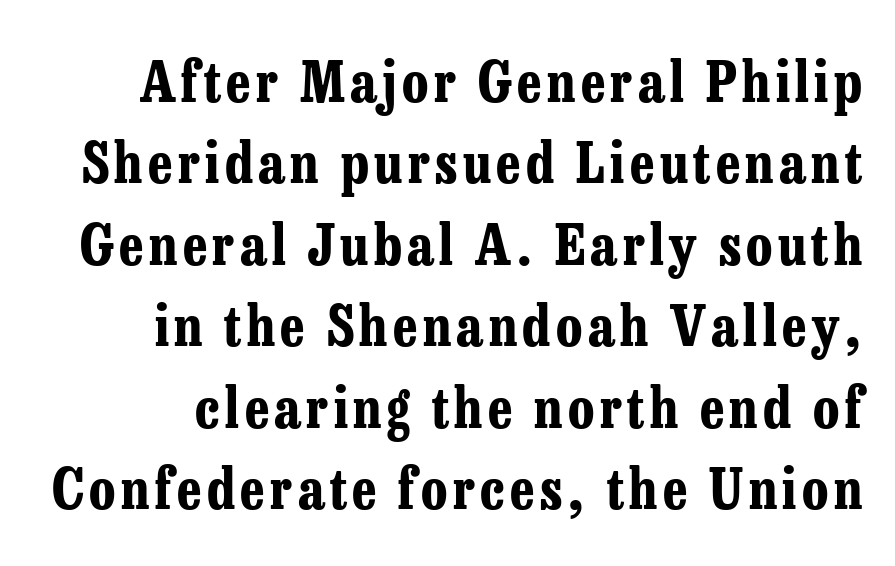
Notice how thick the strokes are: this is what a full bold looks like. Successive baselines arrive at the customary interval. When letters stand straight like this, we call the style roman or upright. The face used here is seriffed, in the tradition of book romans.
